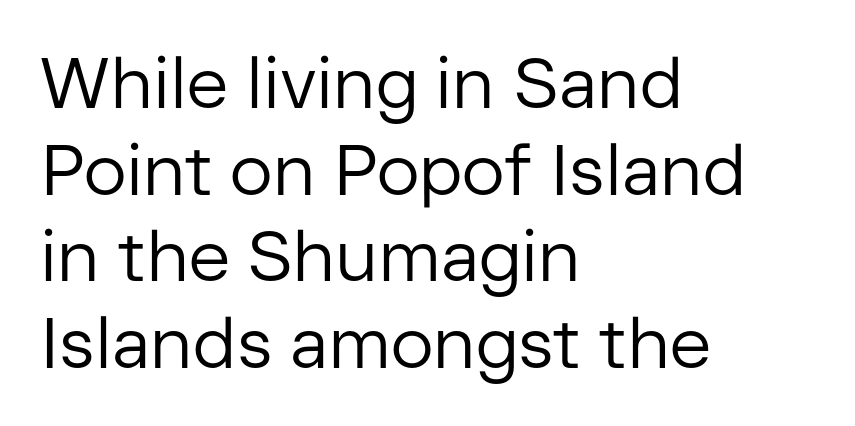
The image shows 71 px regular-weight sans-serif type, upright; set left-aligned, line spacing 1.22x, normal letter spacing, not underlined; low stroke contrast and a medium x-height.
